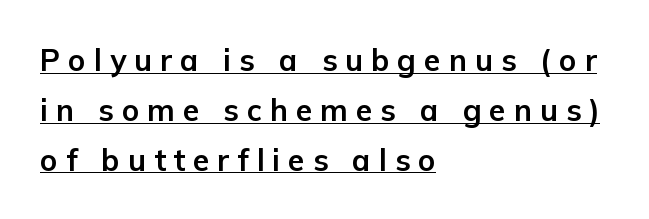
Looks like someone drew a line under every word here. Letterform terminals end flat and unadorned throughout the passage. This sample is left-justified, so line endings fall wherever the words run out. This sample keeps an unexceptional amount of space between lines. Each letter keeps its own natural width here, so spacing adapts to shape. Words appear elongated and porous because spacing is wide.
